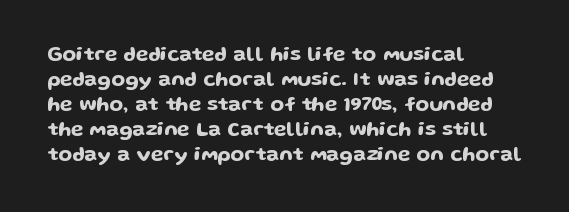
The space between consecutive lines is moderate. The area under the type is left untouched. The letters sit at their default tracking, neither squeezed nor spread. If you drew a line through each stem, it would be perfectly vertical. This rendering uses left alignment, leaving the right contour irregular.
